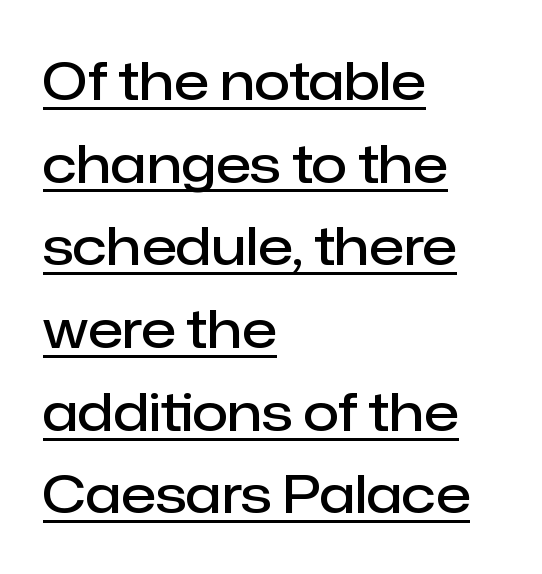
{"serif": "no", "italic": "no", "bold": "semi", "weight": "semibold", "width": "normal", "stroke_contrast": "low", "x_height": "medium", "monospaced": "no", "underline": "yes", "align": "left", "line_spacing": "normal", "line_spacing_ratio": 1.59, "letter_spacing": "normal", "letter_spacing_em": 0.0, "glyph_px": 52}
